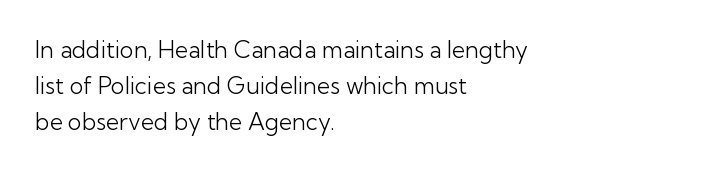
The foot of each line stays bare and open. It's the straight-up-and-down kind of type. The gaps between neighbouring characters are ordinary and unremarkable. A normal amount of white space separates one row of letters from the next. Typeset ragged right — the left edge is the straight one. Is the stroke heavy? The answer is a plain regular-or-lighter.
